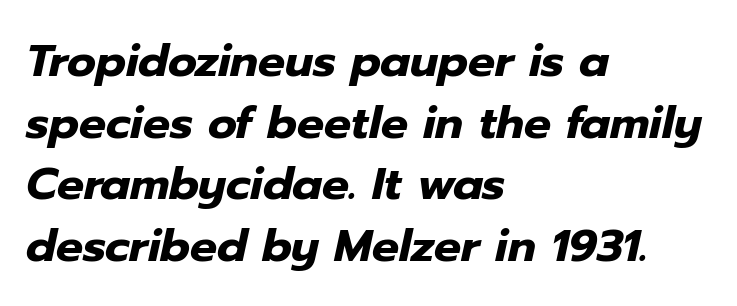
There is no visible air inserted between adjacent glyphs. Character widths vary here, with narrow letters taking less room than wide ones. Compared with an ordinary text face, these strokes are far heavier — a full bold. Check under the words: just untouched page.
